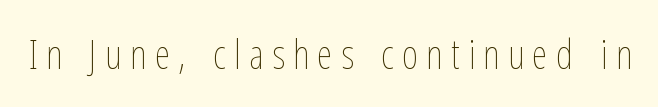
The image shows 40 px thin, condensed type, upright; set unusually wide letter spacing (+0.21 em), not underlined; low stroke contrast and a medium x-height.
